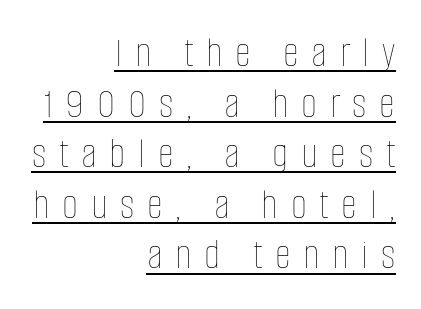
{"italic": "no", "bold": "no", "weight": "thin", "width": "condensed", "stroke_contrast": "low", "x_height": "large", "monospaced": "no", "underline": "yes", "align": "right", "line_spacing": "tight", "line_spacing_ratio": 1.15, "letter_spacing": "wide", "letter_spacing_em": 0.29, "glyph_px": 44}
